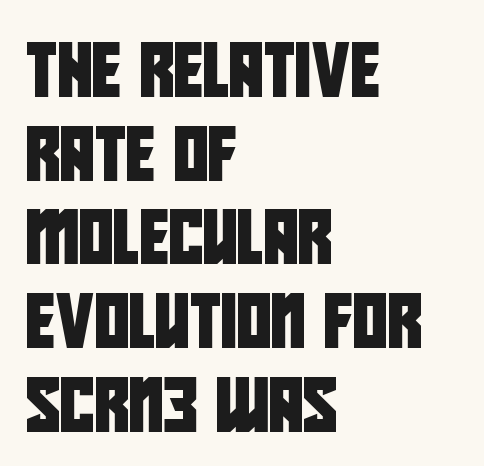
Q: Is the typeface a serif or a sans-serif typeface? A: Sans-serif.
Q: Is the text underlined? A: No.
Q: How is the paragraph aligned? A: Left-aligned.
Q: Is the spacing between letters normal or unusually wide? A: Normal.
Q: Is the spacing between lines tight, normal or loose? A: Normal.
Q: Width (condensed, normal, or wide)? A: Condensed.
Q: Stroke contrast? A: Low.
Q: x-height? A: Large.
Q: Monospaced? A: No.
